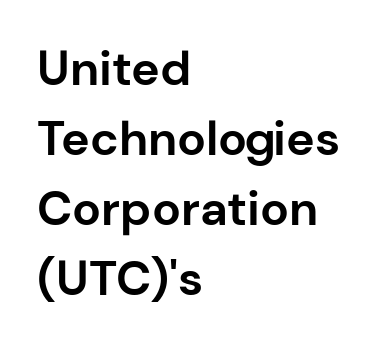
{"serif": "no", "italic": "no", "bold": "yes", "weight": "bold", "width": "normal", "stroke_contrast": "low", "x_height": "medium", "monospaced": "no", "underline": "no", "align": "left", "line_spacing": "normal", "line_spacing_ratio": 1.46, "letter_spacing": "normal", "letter_spacing_em": 0.0, "glyph_px": 48}
